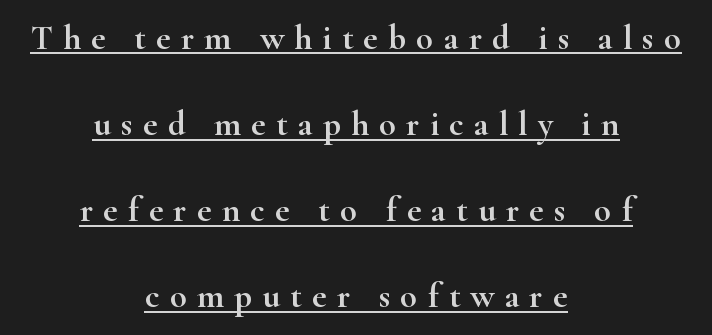
{"serif": "yes", "italic": "no", "width": "wide", "stroke_contrast": "high", "x_height": "small", "monospaced": "no", "underline": "yes", "align": "center", "line_spacing": "loose", "line_spacing_ratio": 2.46, "letter_spacing": "wide", "letter_spacing_em": 0.29, "glyph_px": 35}
